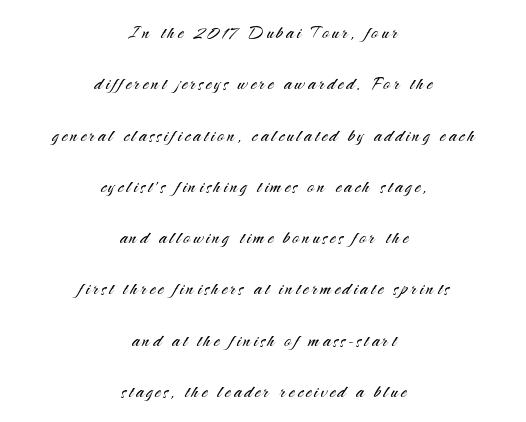
The image shows 23 px text type; set centered, loose line spacing (2.23x), not underlined.
